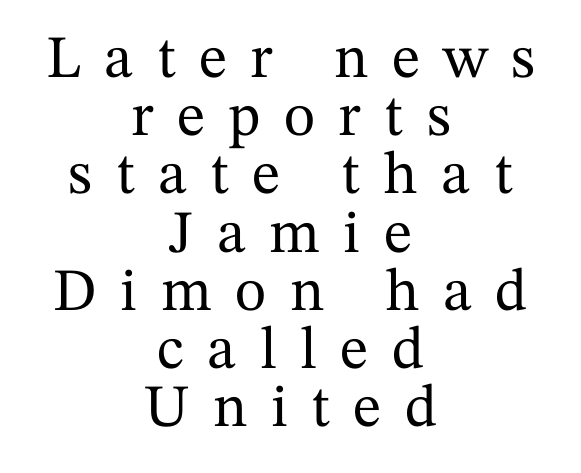
The image shows 60 px serif type, upright; set centered, tight line spacing (0.97x), unusually wide letter spacing (+0.39 em), not underlined; medium stroke contrast and a medium x-height.
